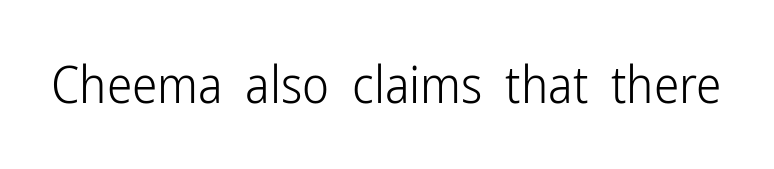
A typesetter would call this zero additional tracking. Serifs: no, the terminals of the letterforms are clean. Ordinary non-slanted type is in use. Is this a fixed-width face? No — the glyphs have proportional, varying widths. The weight tops out at a normal text grade.
